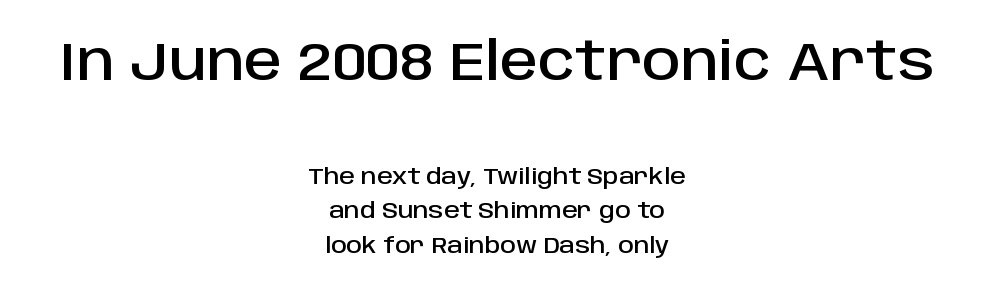
Q: Is the text italic (slanted)? A: No, it is upright.
Q: Is the typeface a serif or a sans-serif typeface? A: Sans-serif.
Q: Is the text underlined? A: No.
Q: How is the paragraph aligned? A: Centered.
Q: Is the spacing between letters normal or unusually wide? A: Normal.
Q: Is the spacing between lines tight, normal or loose? A: Normal.
Q: Which block of text is set in a larger size, the first (top) or the second (bottom)? A: The first (top) one.
Q: Width (condensed, normal, or wide)? A: Normal.
Q: Stroke contrast? A: Low.
Q: x-height? A: Large.
Q: Monospaced? A: No.
